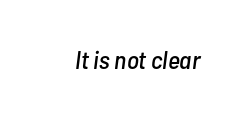
Q: Is the text italic (slanted)? A: Yes, it leans right by about 7 degrees.
Q: Is the text underlined? A: No.
Q: Is the spacing between letters normal or unusually wide? A: Normal.
